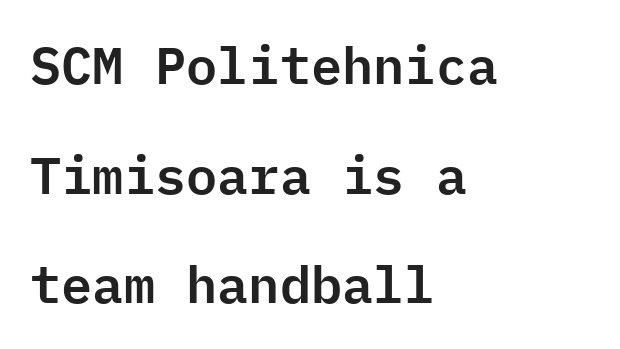
This is the regular roman posture of the typeface. The glyphs are unaccompanied by any horizontal stroke below them. The rendering keeps characters at their native spacing. Caption: multi-line text, flush left, ragged right.
